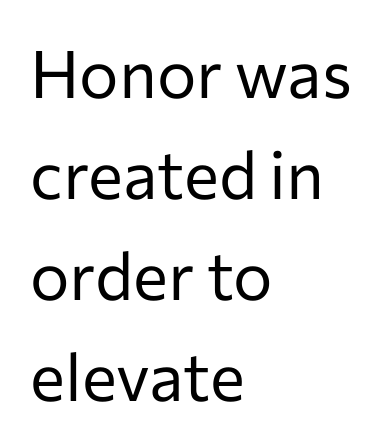
Q: Is the text bold? A: No.
Q: Is the text italic (slanted)? A: No, it is upright.
Q: Is the typeface a serif or a sans-serif typeface? A: Sans-serif.
Q: Is the text underlined? A: No.
Q: How is the paragraph aligned? A: Left-aligned.
Q: Is the spacing between letters normal or unusually wide? A: Normal.
Q: Is the spacing between lines tight, normal or loose? A: Normal.
Q: Width (condensed, normal, or wide)? A: Normal.
Q: Stroke contrast? A: Low.
Q: x-height? A: Medium.
Q: Monospaced? A: No.
